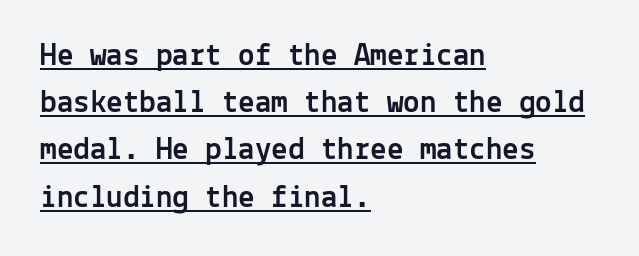
{"serif": "no", "italic": "no", "width": "normal", "x_height": "medium", "monospaced": "yes", "underline": "yes", "align": "left", "line_spacing": "normal", "line_spacing_ratio": 1.43, "letter_spacing": "normal", "letter_spacing_em": 0.0, "glyph_px": 33}
